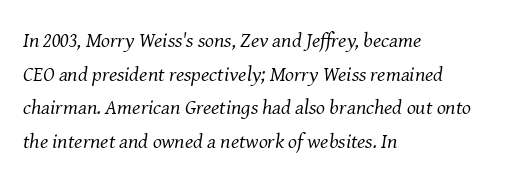
{"italic": "yes", "lean": "right", "slant_degrees": 8, "bold": "no", "underline": "no", "align": "left", "line_spacing": "normal", "line_spacing_ratio": 1.6, "letter_spacing": "normal", "letter_spacing_em": 0.0, "glyph_px": 21}
